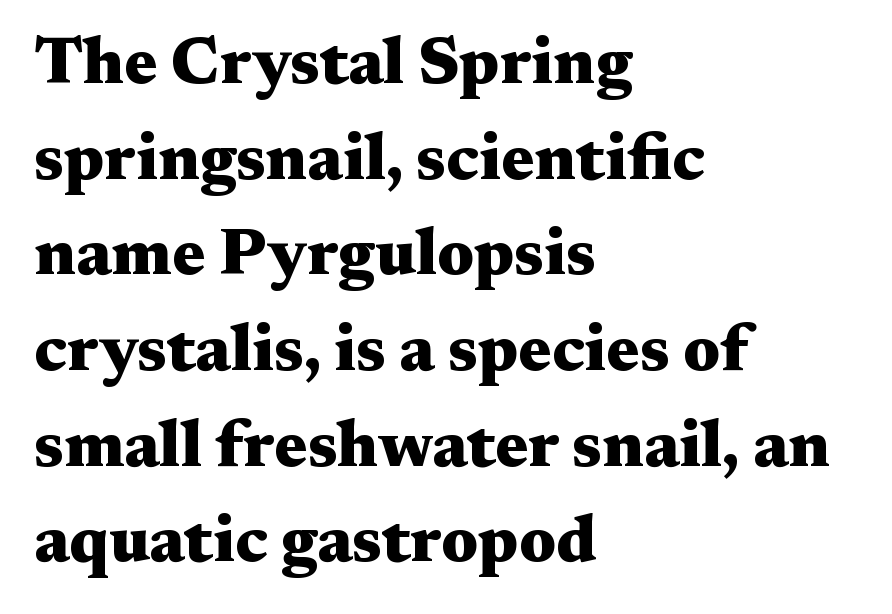
Q: Is the text bold? A: Yes.
Q: Is the text italic (slanted)? A: No, it is upright.
Q: Is the typeface a serif or a sans-serif typeface? A: Serif.
Q: Is the text underlined? A: No.
Q: How is the paragraph aligned? A: Left-aligned.
Q: Is the spacing between letters normal or unusually wide? A: Normal.
Q: Is the spacing between lines tight, normal or loose? A: Normal.
Q: Width (condensed, normal, or wide)? A: Wide.
Q: Stroke contrast? A: Medium.
Q: x-height? A: Medium.
Q: Monospaced? A: No.
